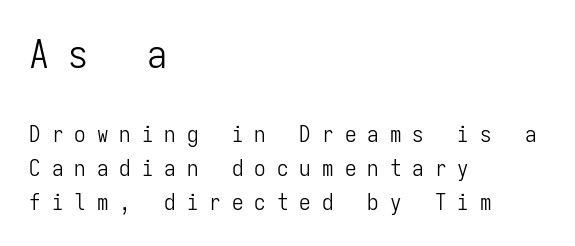
The image shows 40 px light, condensed sans-serif type, upright, monospaced; set left-aligned, normal line spacing (1.46x), unusually wide letter spacing (+0.48 em), not underlined; the first (top) block is 1.74x larger; low stroke contrast and a medium x-height.
